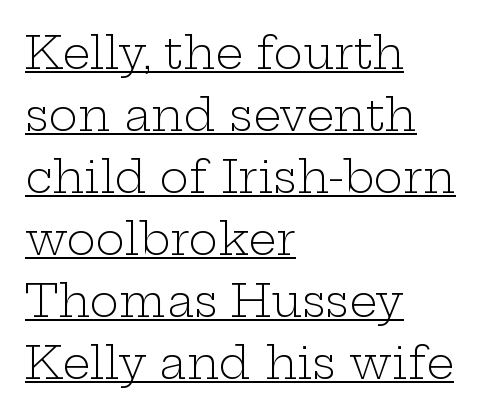
The image shows 44 px light, wide serif type, upright; set left-aligned, normal line spacing (1.41x), normal letter spacing, underlined; low stroke contrast and a medium x-height.
